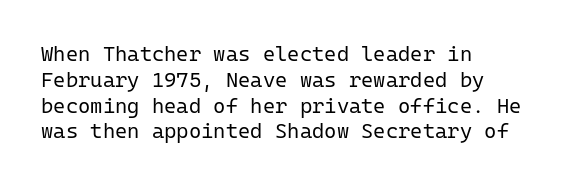
Visually the block forms a straight wall on the left and a jagged coastline on the right. This sample uses plain, unmodified letter spacing. The face looks like a standard text weight, possibly lighter. Check under the words: just untouched page. Does the lettering tilt? It doesn't — this is upright.
